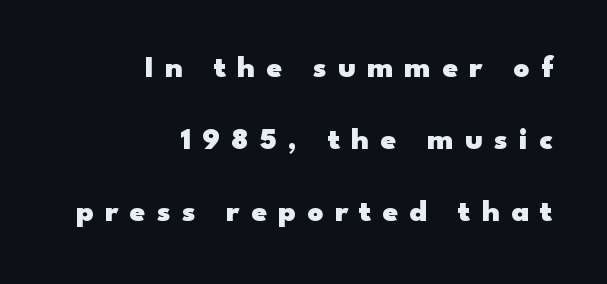
Q: Is the text bold? A: Yes.
Q: Is the text italic (slanted)? A: No, it is upright.
Q: Is the typeface a serif or a sans-serif typeface? A: Sans-serif.
Q: Is the text underlined? A: No.
Q: How is the paragraph aligned? A: Right-aligned.
Q: Is the spacing between letters normal or unusually wide? A: Unusually wide.
Q: Is the spacing between lines tight, normal or loose? A: Loose.
Q: Width (condensed, normal, or wide)? A: Wide.
Q: Stroke contrast? A: Low.
Q: x-height? A: Small.
Q: Monospaced? A: No.
